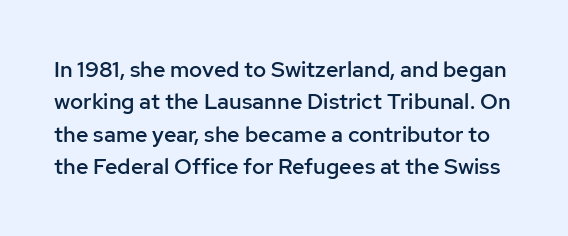
{"italic": "no", "bold": "semi", "underline": "no", "line_spacing": "normal", "line_spacing_ratio": 1.47, "letter_spacing": "normal", "letter_spacing_em": 0.0, "glyph_px": 22}
